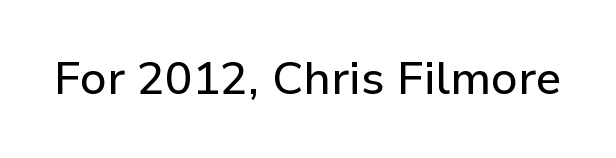
Q: Is the text italic (slanted)? A: No, it is upright.
Q: Is the typeface a serif or a sans-serif typeface? A: Sans-serif.
Q: Is the text underlined? A: No.
Q: Is the spacing between letters normal or unusually wide? A: Normal.
Q: Width (condensed, normal, or wide)? A: Normal.
Q: Stroke contrast? A: Low.
Q: x-height? A: Medium.
Q: Monospaced? A: No.
